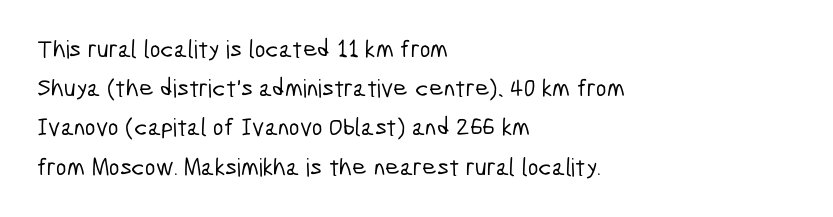
The lines are quadded left. Observe the ordinary spacing: letters are neighbours, not strangers. The string is rendered with underlining switched off. Each new line begins a customary step beneath the previous one.
